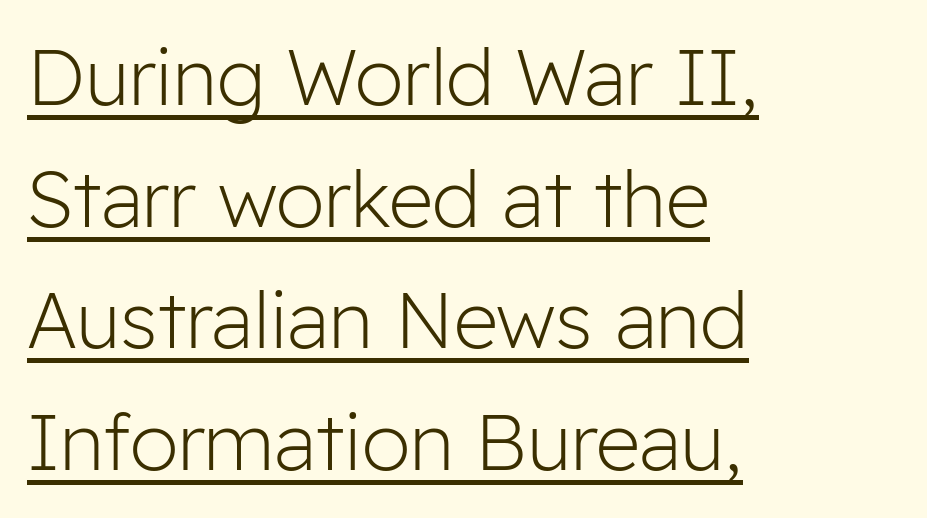
The glyphs in this specimen are sans serif. The sample's only ornament is a line tracing under the words. This sample keeps an unexceptional amount of space between lines. Between one letter and the next there's only the usual sliver of space. When letters stand straight like this, we call the style roman or upright.
